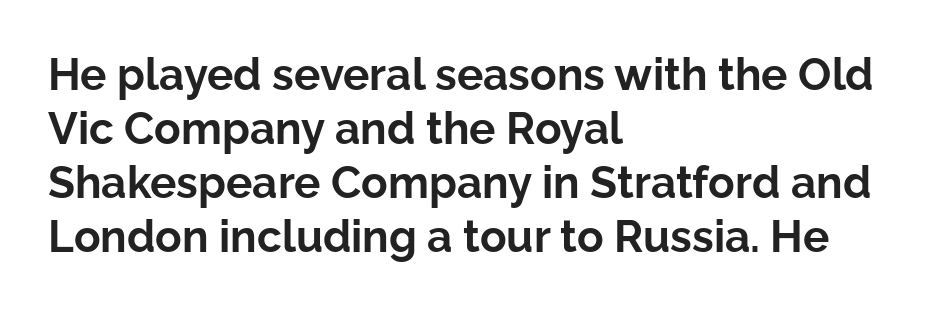
{"serif": "no", "italic": "no", "bold": "yes", "weight": "bold", "width": "normal", "stroke_contrast": "low", "x_height": "medium", "monospaced": "no", "underline": "no", "align": "left", "line_spacing_ratio": 1.23, "letter_spacing": "normal", "letter_spacing_em": 0.0, "glyph_px": 44}
